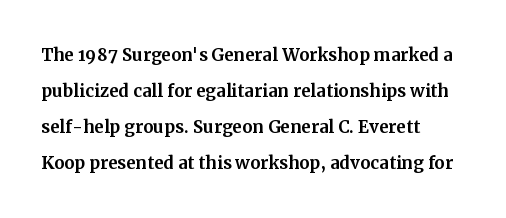
{"italic": "no", "underline": "no", "align": "left", "line_spacing": "normal", "line_spacing_ratio": 1.56, "letter_spacing": "normal", "letter_spacing_em": 0.0, "glyph_px": 23}
